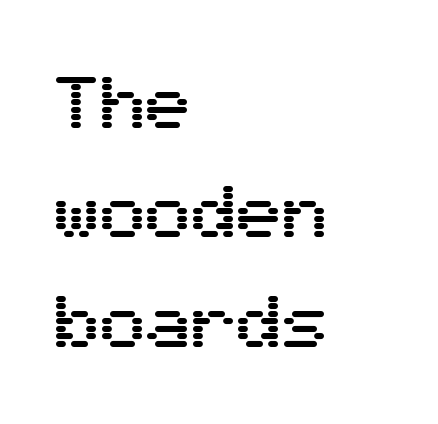
The lettering stays uniformly vertical, giving the passage a roman look. Beneath every word, the page is bare. Look at the tracking — it's just the regular setting, nothing added. The vertical gap from one line to the next is medium. Each line starts at the same left margin while the right side varies. Looks like regular typesetting: each glyph gets only the width it needs.
